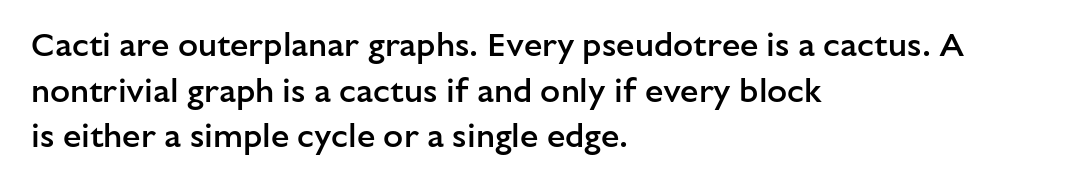
The image shows 33 px semibold sans-serif type, upright; set left-aligned, normal line spacing (1.38x), normal letter spacing, not underlined; low stroke contrast and a medium x-height.
